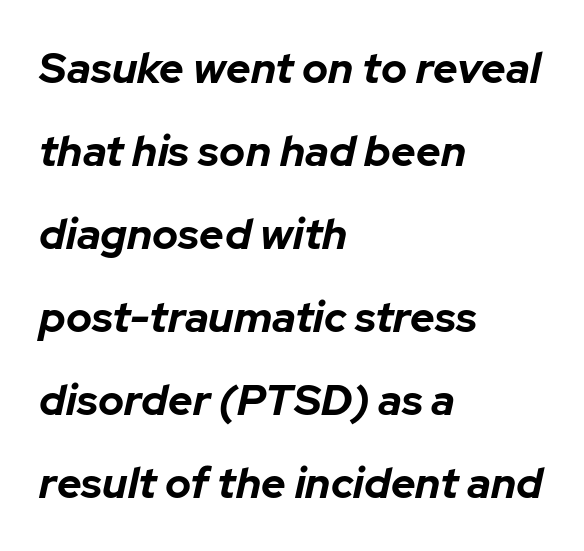
Every row of glyphs begins at an identical x-position on the left. Between one letter and the next there's only the usual sliver of space. A bare baseline throughout the passage. Compared with an ordinary text face, these strokes are far heavier — a full bold.
